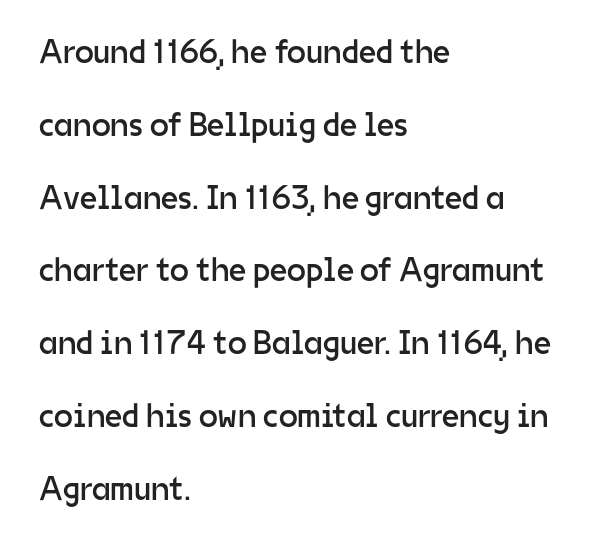
Summary of vertical rhythm: relaxed, with wide interline spacing. The glyphs in this specimen are sans serif. Just letters on the line, the space beneath them empty. Each word holds together tightly as a unit, with standard inter-letter gaps. Vertical stems look standard width or narrower in stroke. Here the designer chose a conventional face with non-uniform glyph widths.
